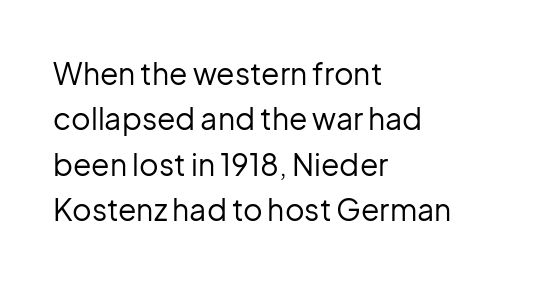
The image shows 30 px regular-weight sans-serif type, upright; set left-aligned, normal line spacing (1.51x), normal letter spacing, not underlined; low stroke contrast and a medium x-height.
